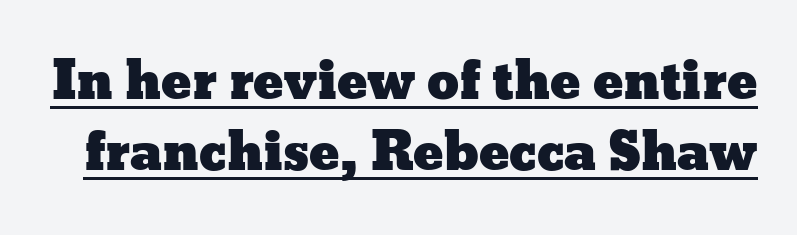
Q: Is the text italic (slanted)? A: No, it is upright.
Q: Is the text underlined? A: Yes.
Q: Is the spacing between letters normal or unusually wide? A: Normal.
Q: Is the spacing between lines tight, normal or loose? A: Normal.
Q: Width (condensed, normal, or wide)? A: Wide.
Q: Stroke contrast? A: Low.
Q: x-height? A: Medium.
Q: Monospaced? A: No.
